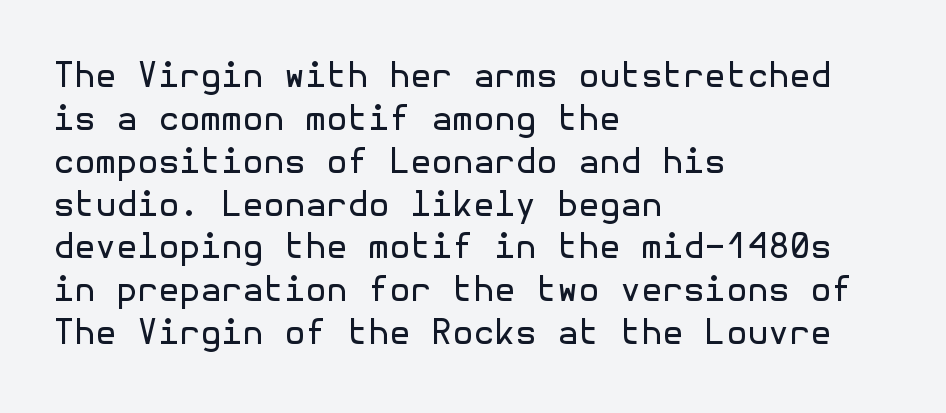
{"serif": "no", "italic": "no", "bold": "no", "weight": "regular", "width": "normal", "x_height": "medium", "underline": "no", "align": "left", "line_spacing": "normal", "line_spacing_ratio": 1.26, "letter_spacing": "normal", "letter_spacing_em": 0.0, "glyph_px": 34}
